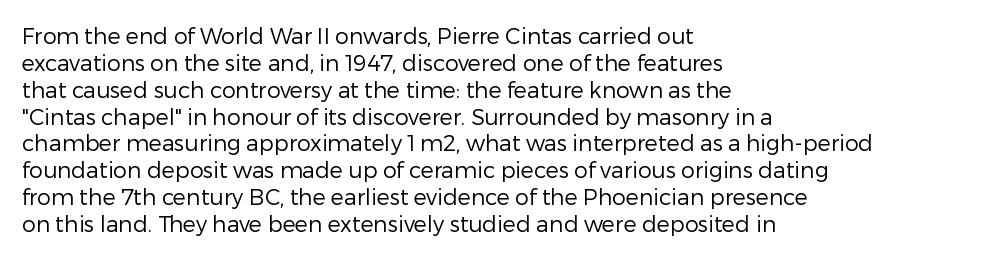
Honestly, the letter spacing is just normal — you wouldn't notice it. A student would call this left alignment; a typographer would say flush left, rag right. The font sits on the lighter half of the weight spectrum, regular included. Just letters on the line, the space beneath them empty.
